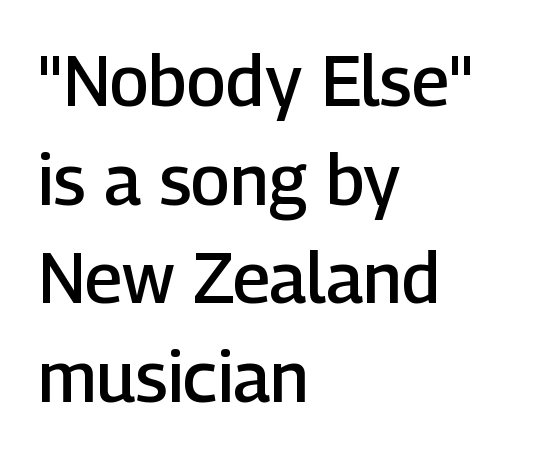
The image shows 70 px semibold sans-serif type, upright; set left-aligned, normal line spacing (1.41x), normal letter spacing, not underlined; low stroke contrast and a medium x-height.
